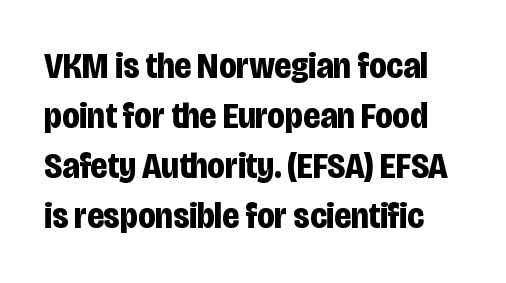
{"serif": "no", "italic": "no", "bold": "yes", "weight": "bold", "width": "condensed", "stroke_contrast": "low", "x_height": "large", "monospaced": "no", "underline": "no", "line_spacing": "normal", "line_spacing_ratio": 1.39, "letter_spacing": "normal", "letter_spacing_em": 0.0, "glyph_px": 36}
